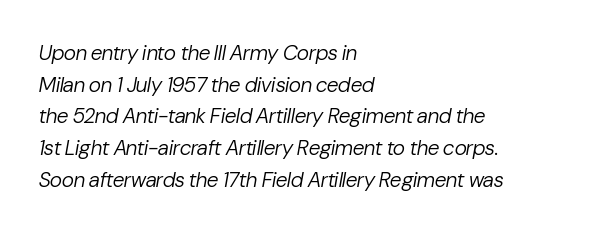
The image shows 21 px text type, italic (leaning right); set left-aligned, normal line spacing (1.51x), normal letter spacing, not underlined.
